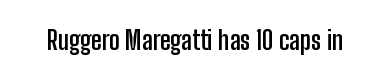
Only glyphs here, with clear space below each row. Rendered with straight, roman letterforms. The glyphs have the mass of a bold cut. Observe the ordinary spacing: letters are neighbours, not strangers.
